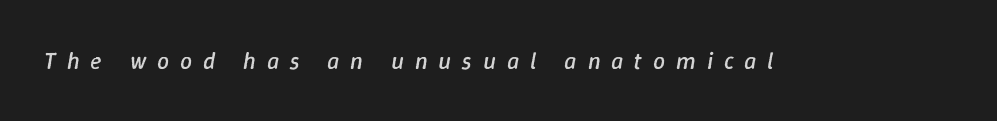
{"italic": "yes", "lean": "right", "slant_degrees": 9, "bold": "no", "underline": "no", "letter_spacing": "wide", "letter_spacing_em": 0.45, "glyph_px": 24}
